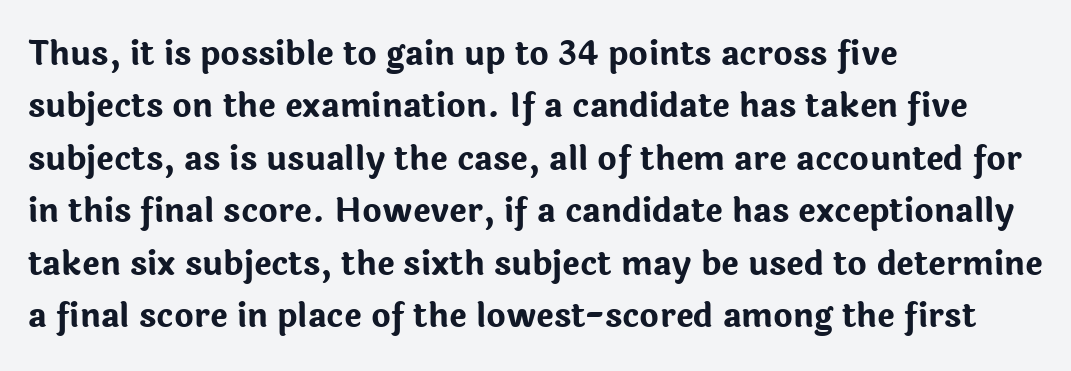
Q: Is the text bold? A: Yes.
Q: Is the text italic (slanted)? A: No, it is upright.
Q: Is the typeface a serif or a sans-serif typeface? A: Sans-serif.
Q: Is the text underlined? A: No.
Q: How is the paragraph aligned? A: Left-aligned.
Q: Is the spacing between letters normal or unusually wide? A: Normal.
Q: Is the spacing between lines tight, normal or loose? A: Normal.
Q: Width (condensed, normal, or wide)? A: Normal.
Q: Stroke contrast? A: Low.
Q: x-height? A: Medium.
Q: Monospaced? A: No.
